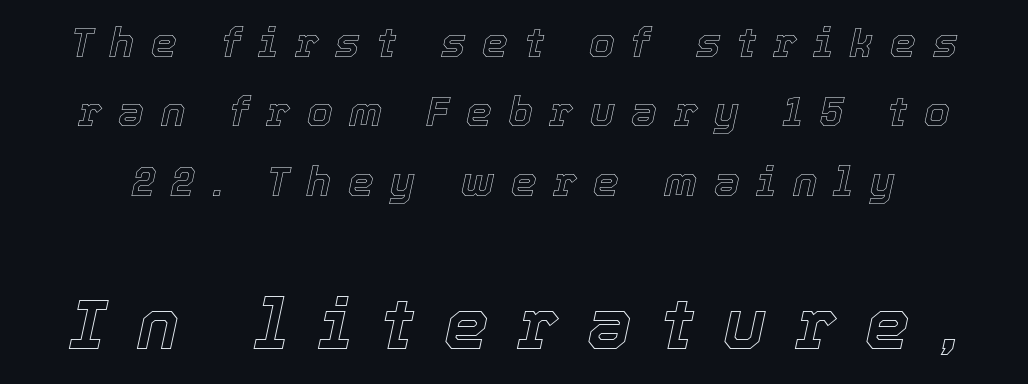
{"italic": "yes", "lean": "right", "slant_degrees": 12, "width": "normal", "x_height": "medium", "monospaced": "no", "underline": "no", "line_spacing": "normal", "line_spacing_ratio": 1.69, "letter_spacing": "wide", "letter_spacing_em": 0.41, "larger_block": "second", "size_ratio": 1.73, "glyph_px": 71}
